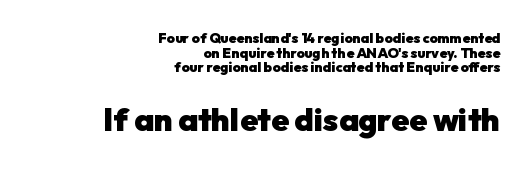
The image shows 32 px heavy sans-serif type, upright; set right-aligned, tight line spacing (1.05x), normal letter spacing, not underlined; the second (bottom) block is 2.29x larger; low stroke contrast and a medium x-height.
